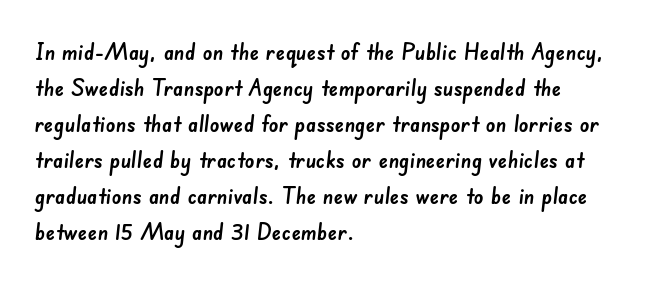
The space between consecutive lines is moderate. The typesetter chose a ragged-right arrangement here. Words appear dense and cohesive because spacing is normal. Letters rest on an invisible, unmarked baseline.
